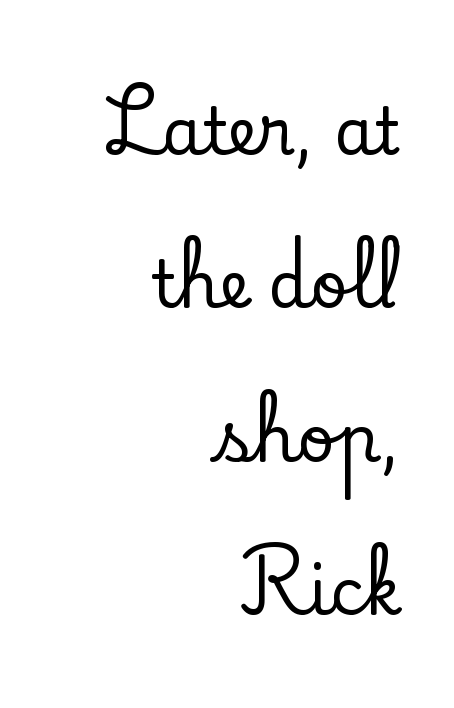
The vertical gap from one line to the next is large. The horizontal fit of the characters is conventional and even. The typeface chosen for these lines features serifs. If you drew a ruler down the right edge, every line would touch it.
